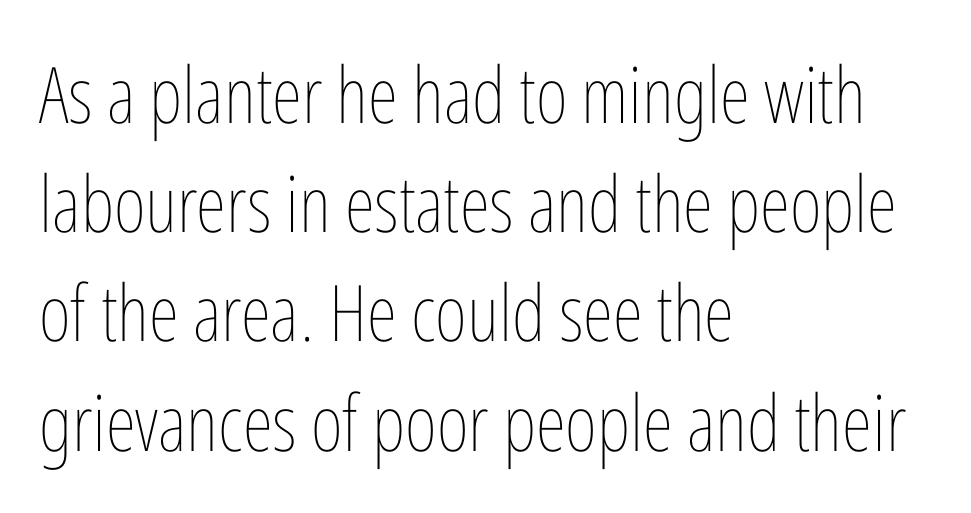
The image shows 78 px thin, condensed type, upright; set left-aligned, normal line spacing (1.4x), normal letter spacing, not underlined; low stroke contrast and a medium x-height.
